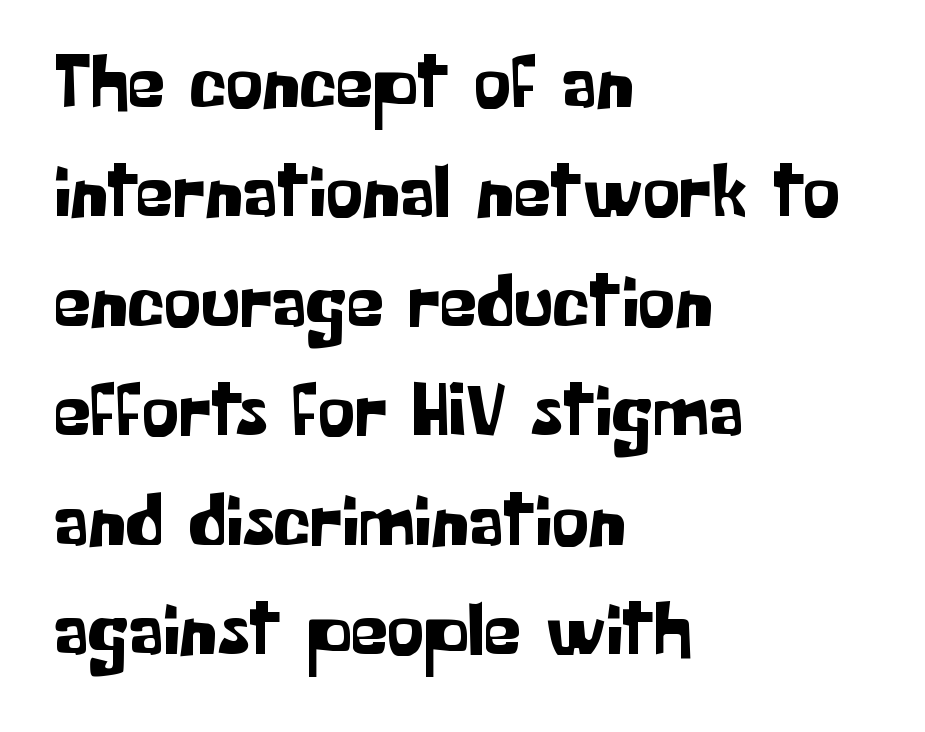
The image shows 75 px sans-serif type, upright; set left-aligned, normal line spacing (1.46x), normal letter spacing, not underlined; low stroke contrast and a medium x-height.
